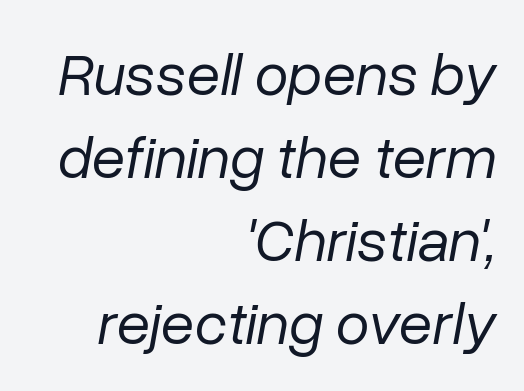
{"italic": "yes", "lean": "right", "slant_degrees": 10, "bold": "no", "weight": "regular", "width": "normal", "stroke_contrast": "low", "x_height": "medium", "monospaced": "no", "underline": "no", "align": "right", "line_spacing": "normal", "line_spacing_ratio": 1.36, "letter_spacing": "normal", "letter_spacing_em": 0.0, "glyph_px": 61}
